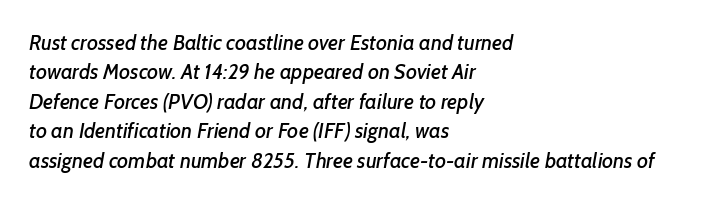
Check under the words: just untouched page. In terms of leading, this rendering sits right in the middle. The text block is weighted toward the left margin, trailing off unevenly rightward. Short note: letters normally spaced.
